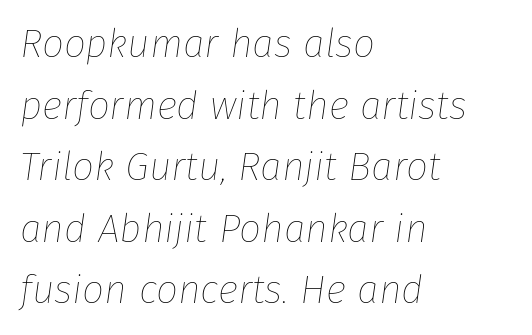
Q: Is the text bold? A: No.
Q: Is the text italic (slanted)? A: Yes, it leans right by about 8 degrees.
Q: Is the text underlined? A: No.
Q: How is the paragraph aligned? A: Left-aligned.
Q: Is the spacing between letters normal or unusually wide? A: Normal.
Q: Is the spacing between lines tight, normal or loose? A: Normal.
Q: Width (condensed, normal, or wide)? A: Normal.
Q: Stroke contrast? A: Low.
Q: x-height? A: Medium.
Q: Monospaced? A: No.
